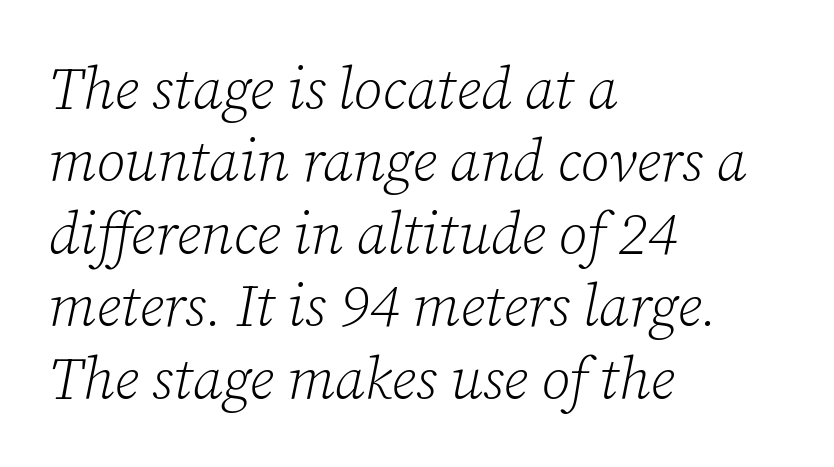
Q: Is the text bold? A: No.
Q: Is the text italic (slanted)? A: Yes, it leans right by about 12 degrees.
Q: Is the typeface a serif or a sans-serif typeface? A: Serif.
Q: Is the text underlined? A: No.
Q: How is the paragraph aligned? A: Left-aligned.
Q: Is the spacing between letters normal or unusually wide? A: Normal.
Q: Is the spacing between lines tight, normal or loose? A: Normal.
Q: Width (condensed, normal, or wide)? A: Normal.
Q: Stroke contrast? A: Low.
Q: x-height? A: Medium.
Q: Monospaced? A: No.
